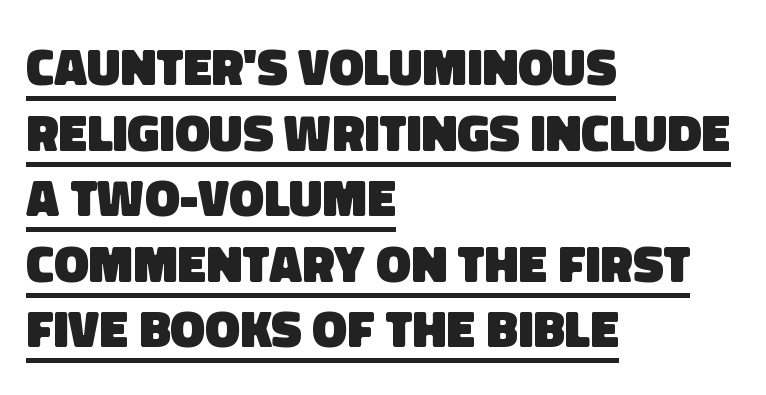
{"serif": "no", "bold": "yes", "weight": "heavy", "width": "normal", "stroke_contrast": "low", "x_height": "large", "monospaced": "no", "underline": "yes", "align": "left", "line_spacing": "normal", "line_spacing_ratio": 1.26, "letter_spacing": "normal", "letter_spacing_em": 0.0, "glyph_px": 52}
